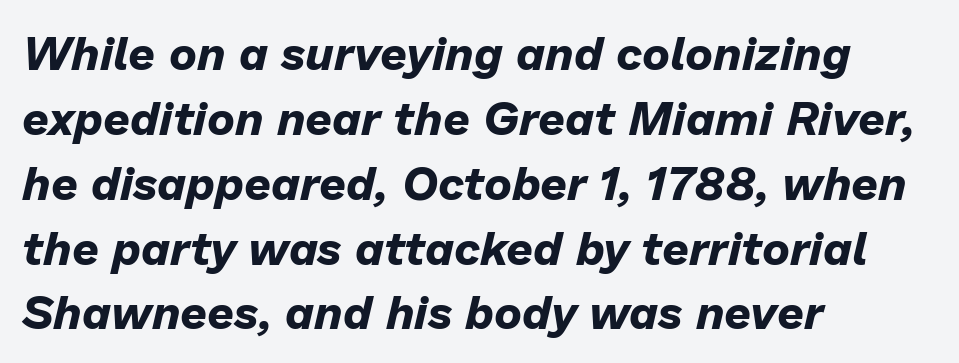
The image shows 47 px bold type, italic (leaning right); set left-aligned, normal line spacing (1.38x), normal letter spacing, not underlined; low stroke contrast and a medium x-height.
